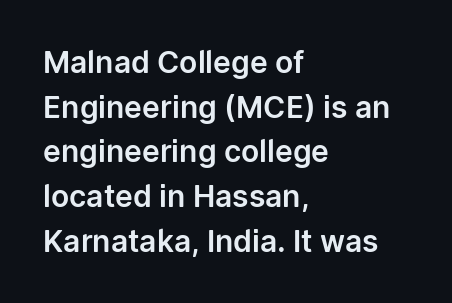
The image shows 30 px sans-serif type, upright; set left-aligned, normal line spacing (1.49x), normal letter spacing, not underlined; low stroke contrast and a medium x-height.
